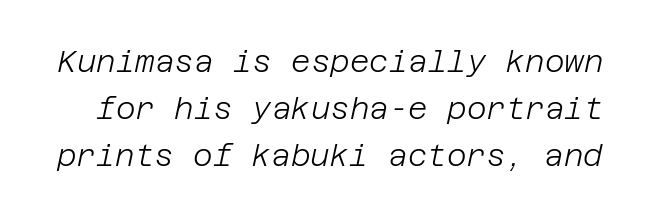
{"italic": "yes", "lean": "right", "slant_degrees": 12, "bold": "no", "weight": "light", "width": "normal", "stroke_contrast": "low", "x_height": "large", "underline": "no", "line_spacing": "normal", "line_spacing_ratio": 1.57, "letter_spacing": "normal", "letter_spacing_em": 0.0, "glyph_px": 30}
